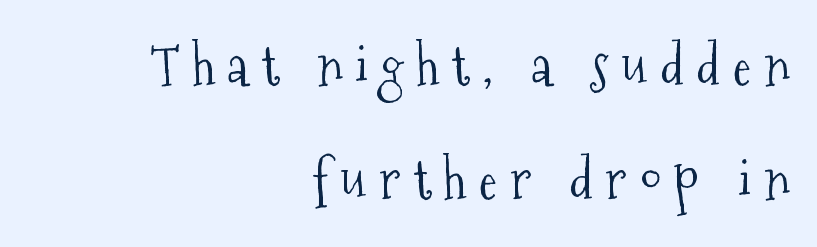
The rendering uses a large line-height, opening up the rows. The typeface has the unassuming heft of standard copy or less. One-word summary of the alignment: right. The face used here is proportionally spaced, like ordinary book or web type.
